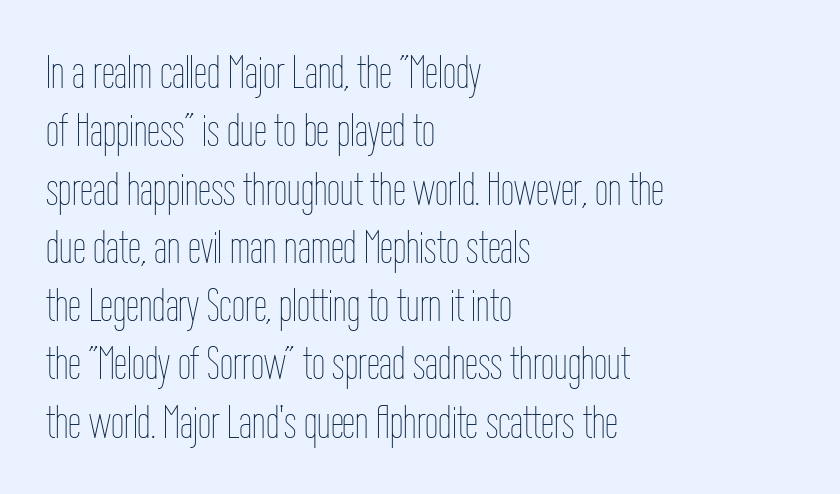
The image shows 47 px thin, condensed type, upright; set left-aligned, line spacing 1.24x, normal letter spacing, not underlined; low stroke contrast and a medium x-height.
